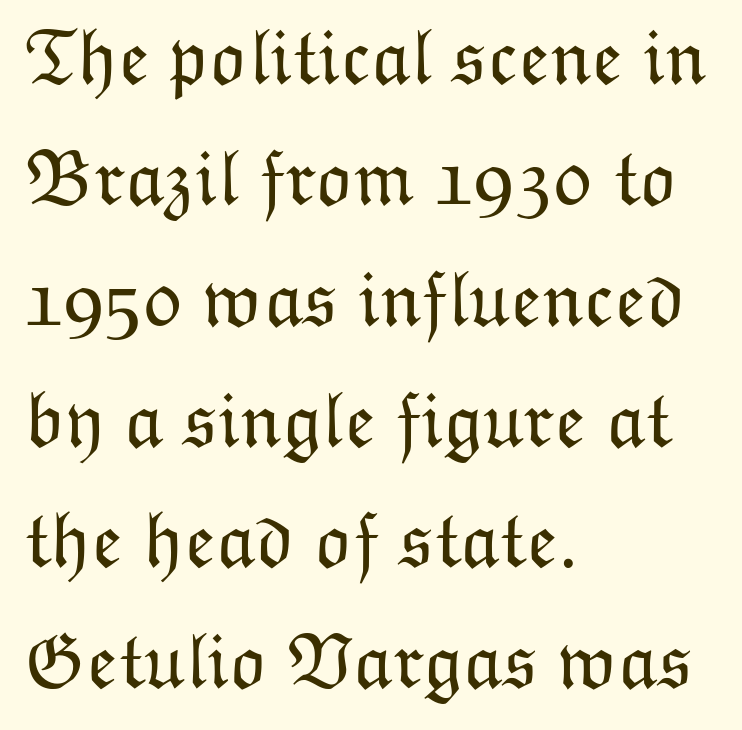
Q: Is the text bold? A: No.
Q: Is the text italic (slanted)? A: No, it is upright.
Q: Is the text underlined? A: No.
Q: How is the paragraph aligned? A: Left-aligned.
Q: Is the spacing between letters normal or unusually wide? A: Normal.
Q: Is the spacing between lines tight, normal or loose? A: Normal.
Q: Width (condensed, normal, or wide)? A: Normal.
Q: Stroke contrast? A: Low.
Q: x-height? A: Medium.
Q: Monospaced? A: No.
